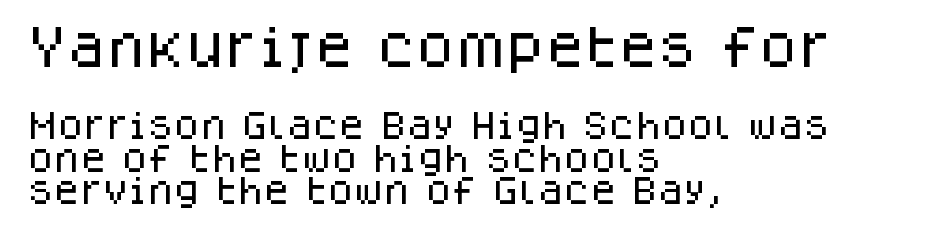
{"serif": "no", "italic": "no", "width": "normal", "stroke_contrast": "low", "x_height": "large", "monospaced": "no", "underline": "no", "align": "left", "line_spacing": "tight", "line_spacing_ratio": 1.09, "letter_spacing": "normal", "letter_spacing_em": 0.0, "larger_block": "first", "size_ratio": 1.5, "glyph_px": 45}
